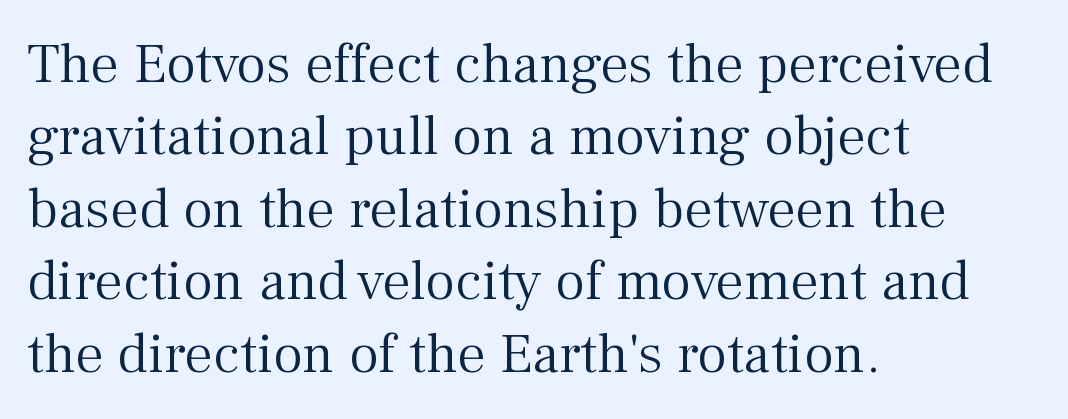
A classic flush-left, rag-right setting is used for this passage. The letters advance in unequal steps, a hallmark of proportional type. Counters stay open thanks to moderate or lighter strokes. The rows are spaced the way most documents space them. Glyph-to-glyph distance matches everyday printed text. The space directly below the letters is spotless.
